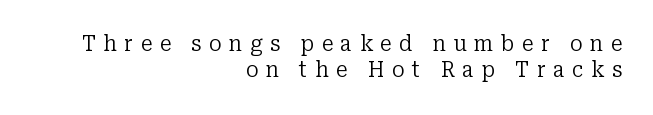
Q: Is the text bold? A: No.
Q: Is the text italic (slanted)? A: No, it is upright.
Q: Is the text underlined? A: No.
Q: How is the paragraph aligned? A: Right-aligned.
Q: Is the spacing between letters normal or unusually wide? A: Unusually wide.
